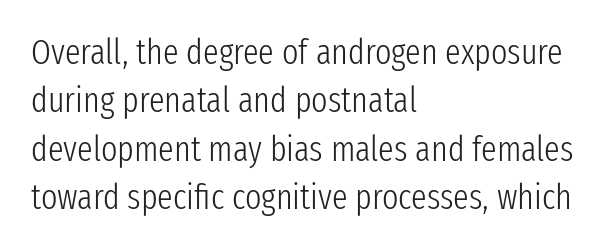
{"serif": "no", "italic": "no", "bold": "no", "weight": "light", "width": "condensed", "stroke_contrast": "low", "x_height": "medium", "monospaced": "no", "underline": "no", "align": "left", "line_spacing": "normal", "line_spacing_ratio": 1.38, "letter_spacing": "normal", "letter_spacing_em": 0.0, "glyph_px": 35}
